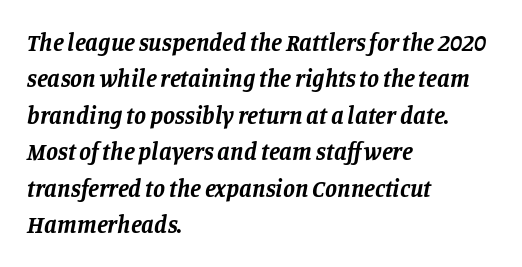
{"italic": "yes", "lean": "right", "slant_degrees": 11, "bold": "yes", "underline": "no", "align": "left", "line_spacing": "normal", "line_spacing_ratio": 1.52, "letter_spacing": "normal", "letter_spacing_em": 0.0, "glyph_px": 24}
